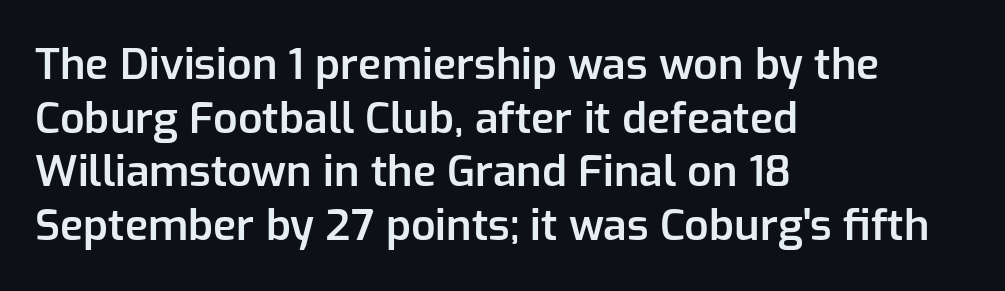
Q: Is the text bold? A: Semi-bold.
Q: Is the text italic (slanted)? A: No, it is upright.
Q: Is the typeface a serif or a sans-serif typeface? A: Sans-serif.
Q: Is the text underlined? A: No.
Q: How is the paragraph aligned? A: Left-aligned.
Q: Is the spacing between letters normal or unusually wide? A: Normal.
Q: Is the spacing between lines tight, normal or loose? A: Normal.
Q: Width (condensed, normal, or wide)? A: Normal.
Q: Stroke contrast? A: Low.
Q: x-height? A: Medium.
Q: Monospaced? A: No.
